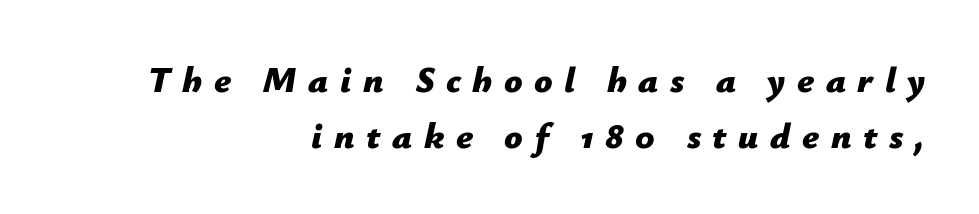
The image shows 36 px bold type, italic (leaning right); set right-aligned, normal line spacing (1.56x), unusually wide letter spacing (+0.32 em), not underlined; low stroke contrast and a medium x-height.
